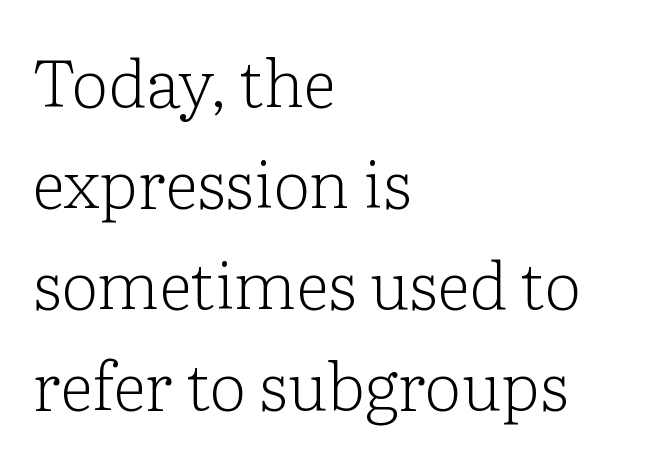
The image shows 66 px light serif type, upright; set left-aligned, normal line spacing (1.53x), normal letter spacing, not underlined; low stroke contrast and a medium x-height.
